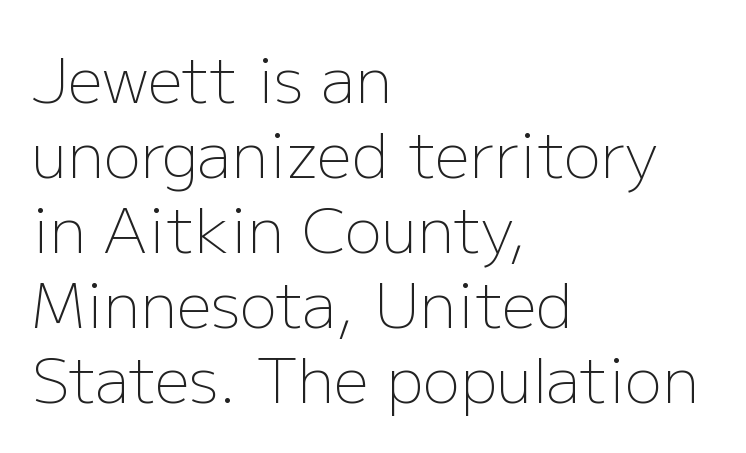
Q: Is the text bold? A: No.
Q: Is the text italic (slanted)? A: No, it is upright.
Q: Is the typeface a serif or a sans-serif typeface? A: Sans-serif.
Q: Is the text underlined? A: No.
Q: How is the paragraph aligned? A: Left-aligned.
Q: Is the spacing between letters normal or unusually wide? A: Normal.
Q: Width (condensed, normal, or wide)? A: Normal.
Q: Stroke contrast? A: Low.
Q: x-height? A: Medium.
Q: Monospaced? A: No.
